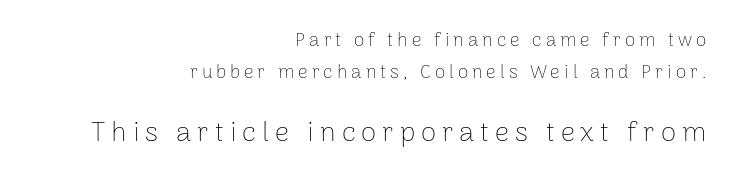
Q: Is the text bold? A: No.
Q: Is the text italic (slanted)? A: No, it is upright.
Q: Is the typeface a serif or a sans-serif typeface? A: Sans-serif.
Q: Is the text underlined? A: No.
Q: How is the paragraph aligned? A: Right-aligned.
Q: Is the spacing between letters normal or unusually wide? A: Unusually wide.
Q: Is the spacing between lines tight, normal or loose? A: Normal.
Q: Which block of text is set in a larger size, the first (top) or the second (bottom)? A: The second (bottom) one.
Q: Width (condensed, normal, or wide)? A: Normal.
Q: Stroke contrast? A: Low.
Q: x-height? A: Medium.
Q: Monospaced? A: No.
